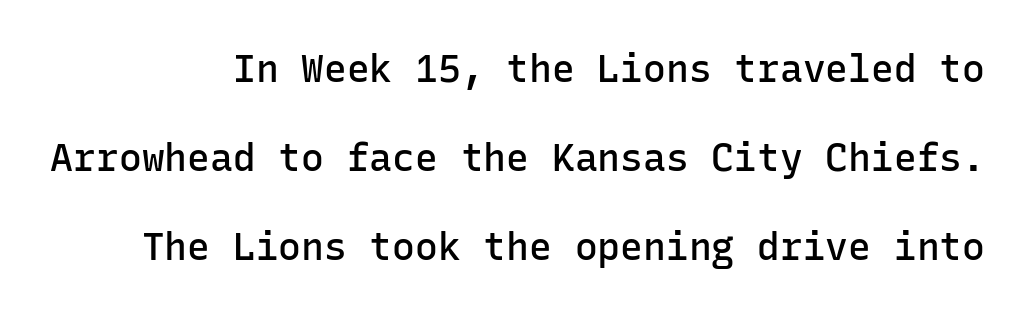
The image shows 38 px semibold sans-serif type, upright, monospaced; set loose line spacing (2.34x), normal letter spacing, not underlined; low stroke contrast and a medium x-height.
